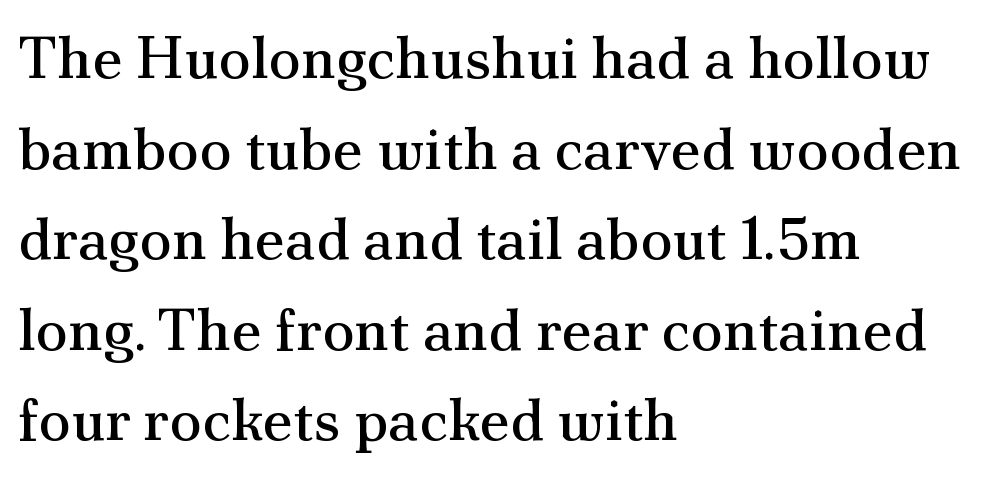
The image shows 60 px regular-weight serif type, upright; set left-aligned, normal line spacing (1.51x), normal letter spacing, not underlined; medium stroke contrast and a small x-height.
